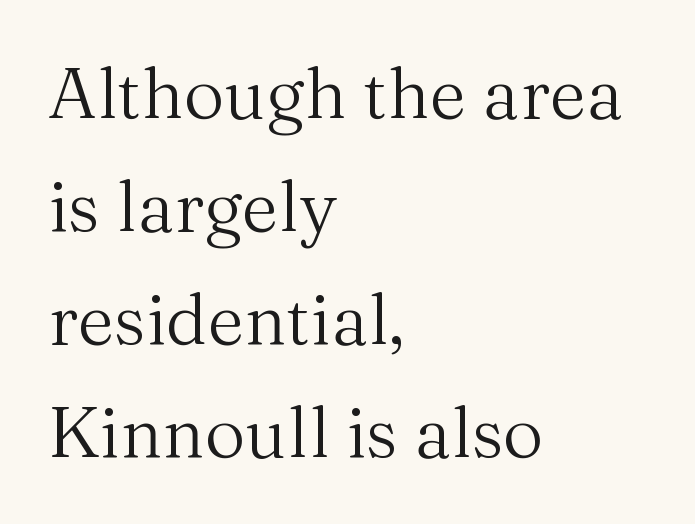
Notice how descenders clear the ascenders below comfortably — that's standard leading. Is there any slant? The stems are plumb. In terms of letterform style, serifs are clearly present. The cut favours lightness, reaching ordinary text weight at its darkest.
